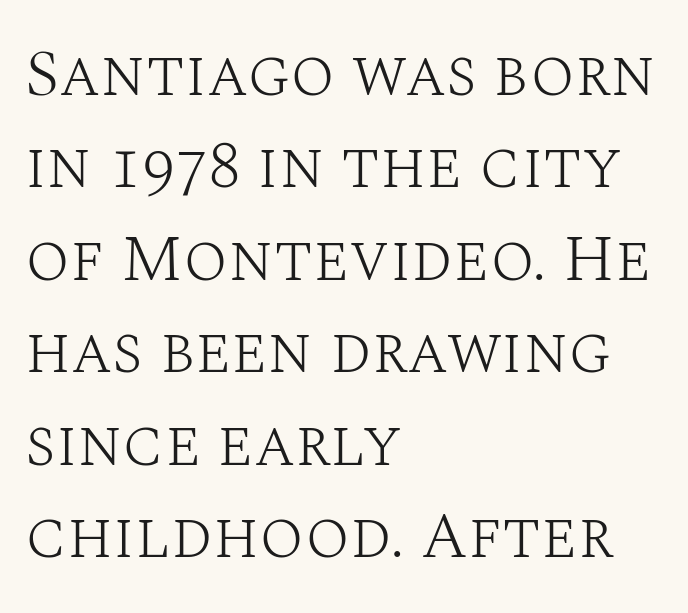
Q: Is the text bold? A: No.
Q: Is the text italic (slanted)? A: No, it is upright.
Q: Is the typeface a serif or a sans-serif typeface? A: Serif.
Q: Is the text underlined? A: No.
Q: How is the paragraph aligned? A: Left-aligned.
Q: Is the spacing between letters normal or unusually wide? A: Normal.
Q: Is the spacing between lines tight, normal or loose? A: Normal.
Q: Width (condensed, normal, or wide)? A: Normal.
Q: Stroke contrast? A: Medium.
Q: x-height? A: Large.
Q: Monospaced? A: No.
